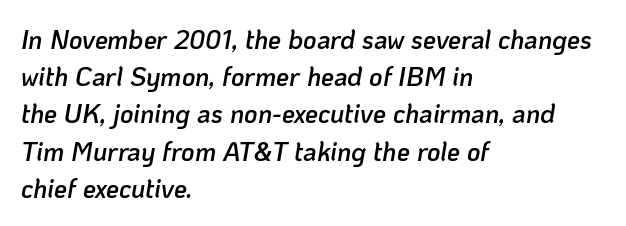
Q: Is the text bold? A: Semi-bold.
Q: Is the text italic (slanted)? A: Yes, it leans right by about 10 degrees.
Q: Is the text underlined? A: No.
Q: How is the paragraph aligned? A: Left-aligned.
Q: Is the spacing between letters normal or unusually wide? A: Normal.
Q: Is the spacing between lines tight, normal or loose? A: Normal.
